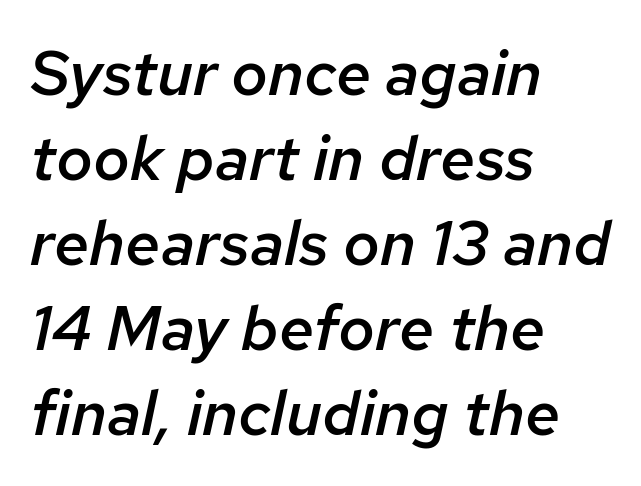
The image shows 63 px semibold type, italic (leaning right); set left-aligned, normal line spacing (1.35x), normal letter spacing, not underlined; low stroke contrast and a medium x-height.
